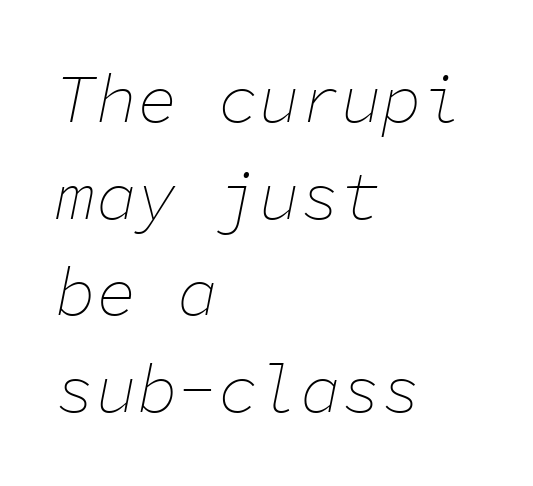
The image shows 68 px thin type, italic (leaning right), monospaced; set left-aligned, normal line spacing (1.42x), normal letter spacing, not underlined; low stroke contrast and a medium x-height.
